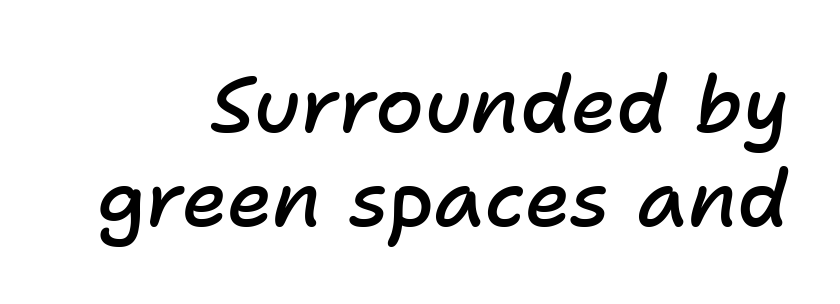
Style check: oblique. Do the characters align in a grid? No, the font is proportional. Stroke thickness is moderately raised; the sample reads as semibold. Has an underline been added? It has not. The type is set solid horizontally, with unmodified tracking.
